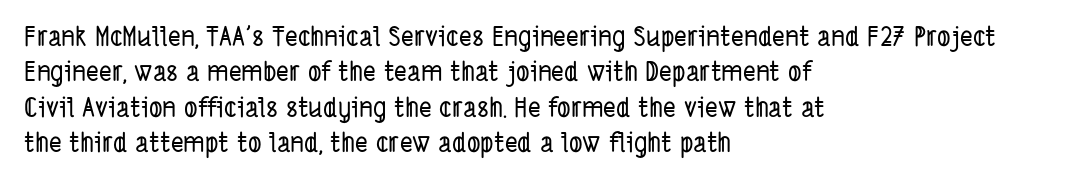
Q: Is the text underlined? A: No.
Q: How is the paragraph aligned? A: Left-aligned.
Q: Is the spacing between letters normal or unusually wide? A: Normal.
Q: Is the spacing between lines tight, normal or loose? A: Normal.
